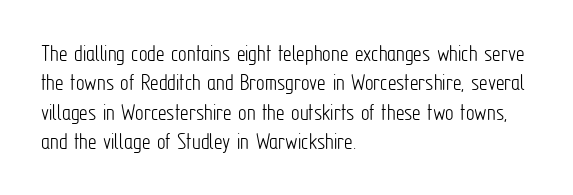
Notice how the stems are strictly vertical — no italics here. Standard letterfit; no display-style spreading of the glyphs. The space beneath each line is pristine and unruled. Counters stay open thanks to moderate or lighter strokes. A classic flush-left, rag-right setting is used for this passage.
